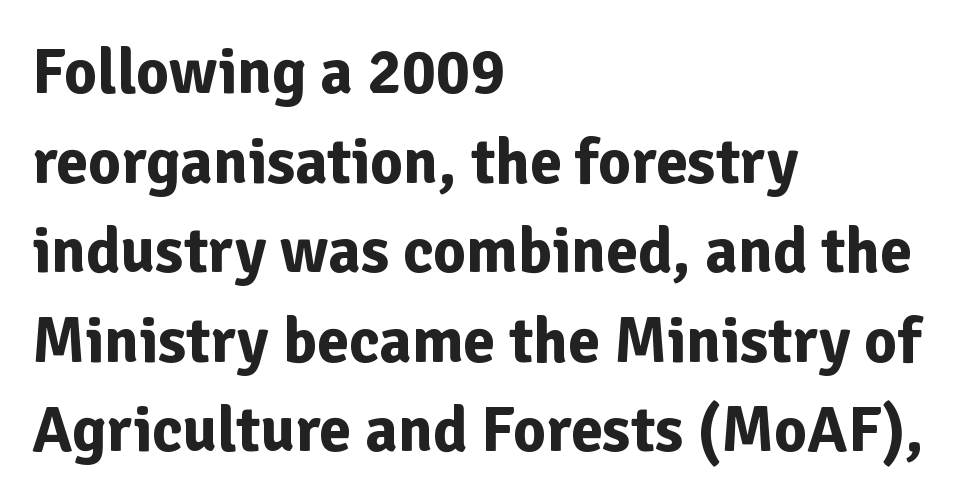
Q: Is the text bold? A: Yes.
Q: Is the text italic (slanted)? A: No, it is upright.
Q: Is the typeface a serif or a sans-serif typeface? A: Sans-serif.
Q: Is the text underlined? A: No.
Q: How is the paragraph aligned? A: Left-aligned.
Q: Is the spacing between letters normal or unusually wide? A: Normal.
Q: Is the spacing between lines tight, normal or loose? A: Normal.
Q: Width (condensed, normal, or wide)? A: Normal.
Q: Stroke contrast? A: Low.
Q: x-height? A: Medium.
Q: Monospaced? A: No.
